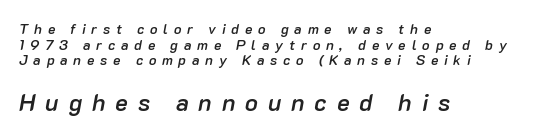
{"italic": "yes", "lean": "right", "slant_degrees": 10, "bold": "semi", "underline": "no", "align": "left", "line_spacing": "tight", "line_spacing_ratio": 1.11, "letter_spacing": "wide", "letter_spacing_em": 0.41, "larger_block": "second", "size_ratio": 1.71, "glyph_px": 24}
